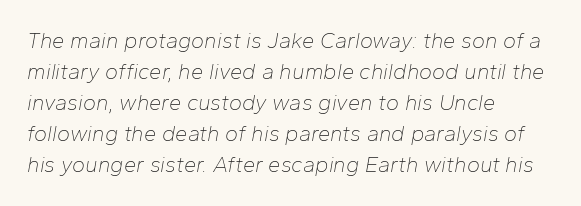
Q: Is the text bold? A: No.
Q: Is the text italic (slanted)? A: Yes, it leans right by about 10 degrees.
Q: Is the text underlined? A: No.
Q: How is the paragraph aligned? A: Left-aligned.
Q: Is the spacing between letters normal or unusually wide? A: Normal.
Q: Is the spacing between lines tight, normal or loose? A: Normal.
